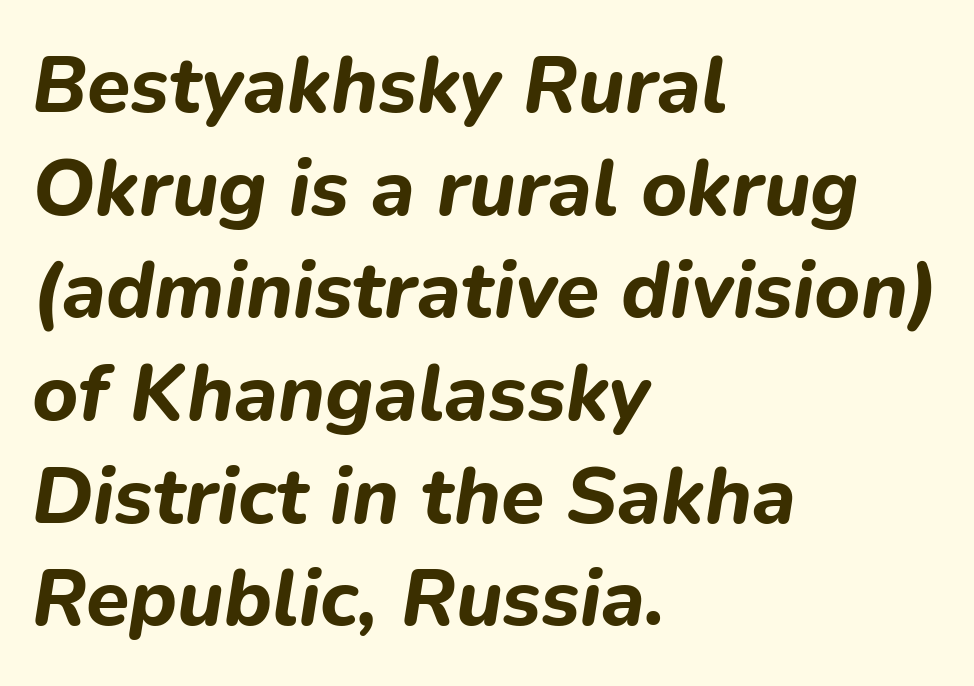
The image shows 79 px bold type, italic (leaning right); set left-aligned, normal line spacing (1.3x), normal letter spacing, not underlined; low stroke contrast and a medium x-height.
